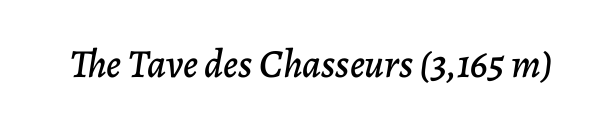
Q: Is the text italic (slanted)? A: Yes, it leans right by about 7 degrees.
Q: Is the text underlined? A: No.
Q: Is the spacing between letters normal or unusually wide? A: Normal.
Q: Width (condensed, normal, or wide)? A: Normal.
Q: Stroke contrast? A: Low.
Q: x-height? A: Medium.
Q: Monospaced? A: No.
